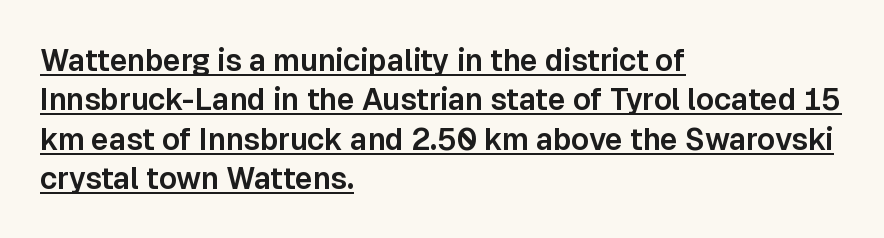
Q: Is the text italic (slanted)? A: No, it is upright.
Q: Is the typeface a serif or a sans-serif typeface? A: Sans-serif.
Q: Is the text underlined? A: Yes.
Q: How is the paragraph aligned? A: Left-aligned.
Q: Is the spacing between letters normal or unusually wide? A: Normal.
Q: Is the spacing between lines tight, normal or loose? A: Normal.
Q: Width (condensed, normal, or wide)? A: Normal.
Q: Stroke contrast? A: Low.
Q: x-height? A: Medium.
Q: Monospaced? A: No.
